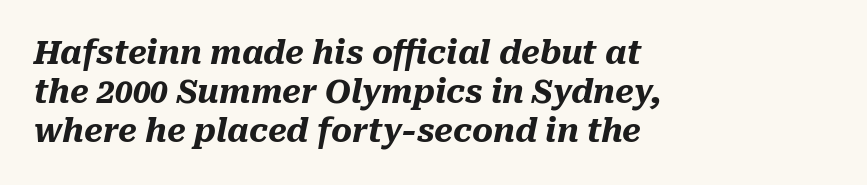
{"italic": "yes", "lean": "right", "slant_degrees": 10, "bold": "yes", "weight": "heavy", "width": "normal", "stroke_contrast": "medium", "x_height": "medium", "monospaced": "no", "underline": "no", "align": "left", "line_spacing_ratio": 1.22, "letter_spacing": "normal", "letter_spacing_em": 0.0, "glyph_px": 32}
